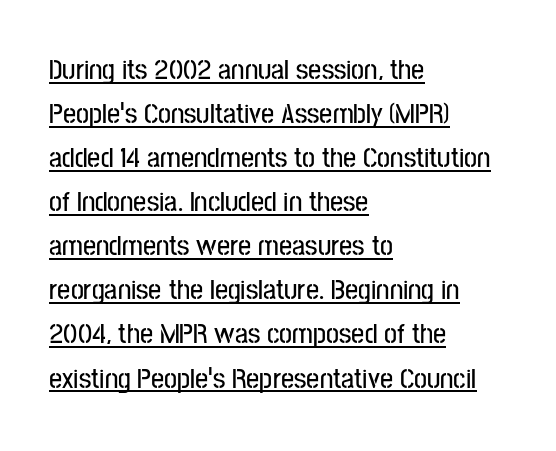
{"serif": "no", "italic": "no", "width": "condensed", "stroke_contrast": "low", "x_height": "medium", "monospaced": "no", "underline": "yes", "align": "left", "line_spacing": "normal", "line_spacing_ratio": 1.52, "letter_spacing": "normal", "letter_spacing_em": 0.0, "glyph_px": 29}
